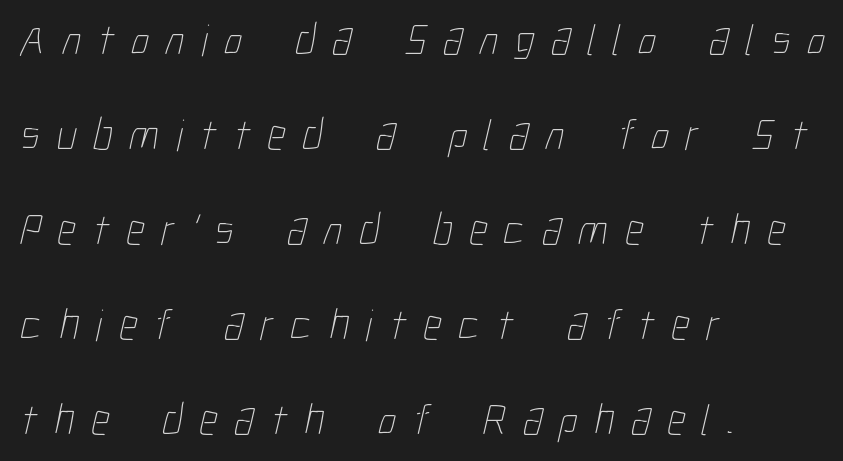
Q: Is the text bold? A: No.
Q: Is the text underlined? A: No.
Q: How is the paragraph aligned? A: Left-aligned.
Q: Is the spacing between letters normal or unusually wide? A: Unusually wide.
Q: Is the spacing between lines tight, normal or loose? A: Loose.
Q: Width (condensed, normal, or wide)? A: Condensed.
Q: Stroke contrast? A: Low.
Q: x-height? A: Medium.
Q: Monospaced? A: No.
